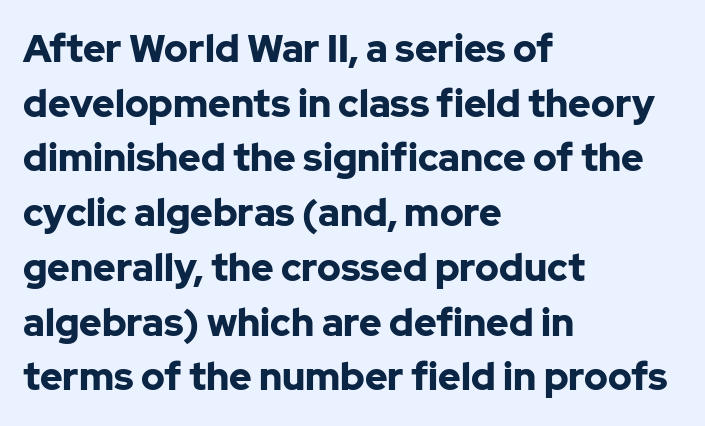
The image shows 38 px bold sans-serif type, upright; set left-aligned, normal line spacing (1.44x), normal letter spacing, not underlined; low stroke contrast and a medium x-height.
